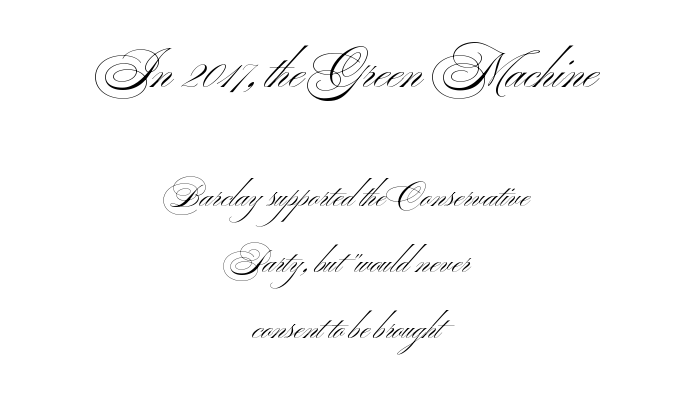
The image shows 48 px light, wide sans-serif type; set centered, loose line spacing (2.06x), normal letter spacing, not underlined; the first (top) block is 1.5x larger; medium stroke contrast and a small x-height.
